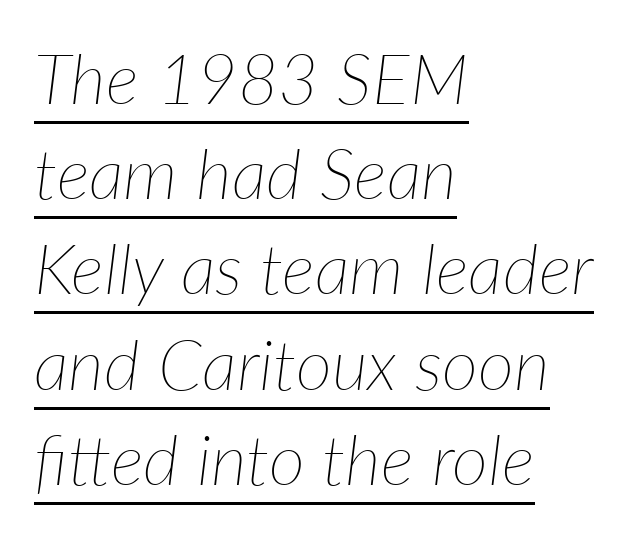
The image shows 70 px thin type, italic (leaning right); set left-aligned, normal line spacing (1.36x), normal letter spacing, underlined; low stroke contrast and a medium x-height.
